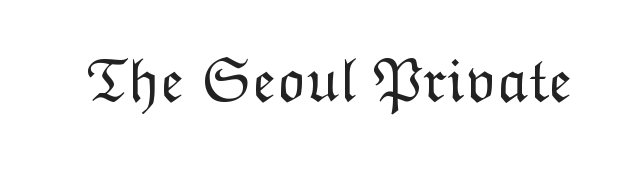
Q: Is the text bold? A: No.
Q: Is the text italic (slanted)? A: No, it is upright.
Q: Is the text underlined? A: No.
Q: Is the spacing between letters normal or unusually wide? A: Normal.
Q: Width (condensed, normal, or wide)? A: Normal.
Q: Stroke contrast? A: Low.
Q: x-height? A: Medium.
Q: Monospaced? A: No.
